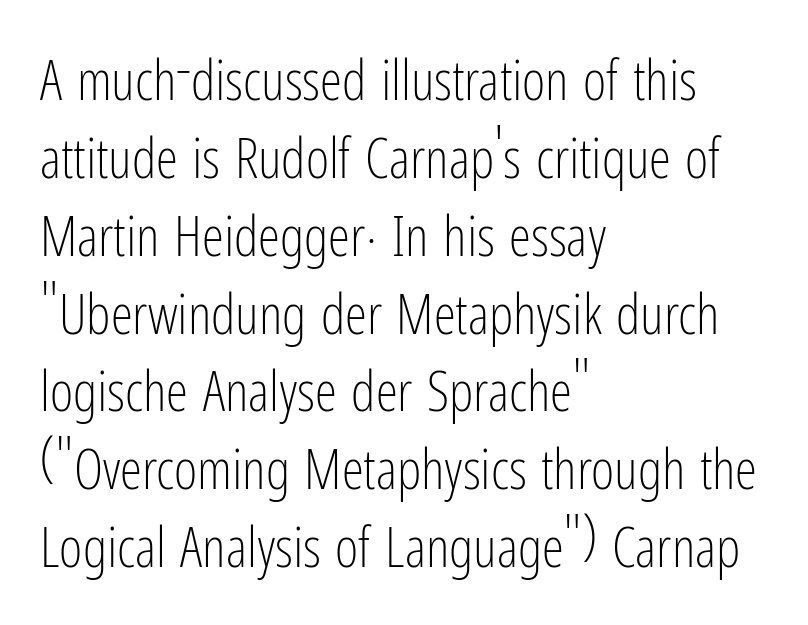
The image shows 56 px light, condensed sans-serif type, upright; set left-aligned, normal line spacing (1.39x), normal letter spacing, not underlined; low stroke contrast and a medium x-height.
